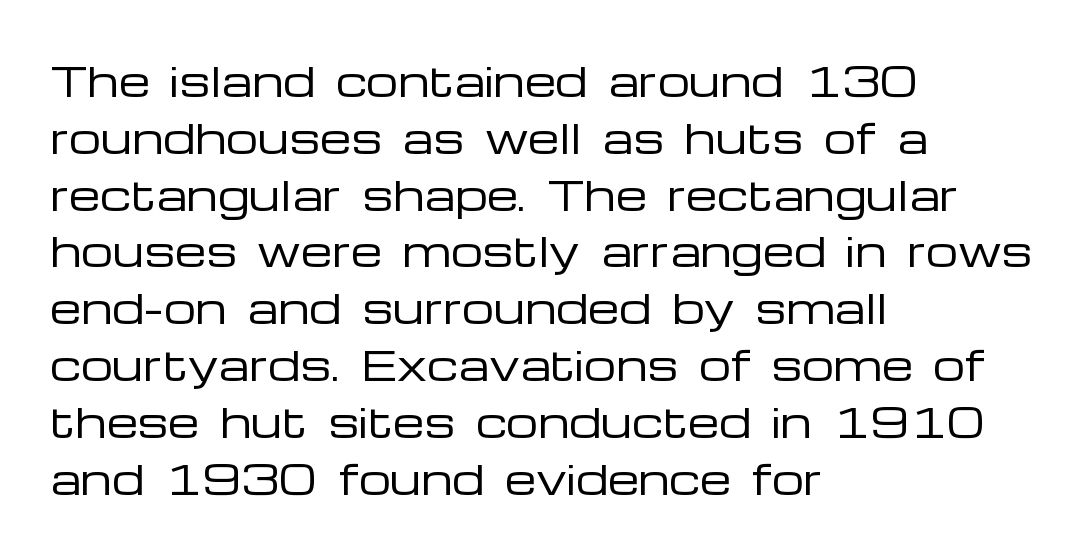
The tracking reads as untouched default to a designer's eye. Quick note: underline off. Posture: upright roman. Ink coverage per letter is moderate at most. Regarding leading, the lines here are spaced in the standard way. The typesetter chose a ragged-right arrangement here.
